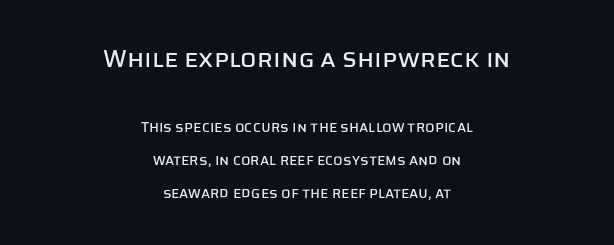
Look at the tracking — it's just the regular setting, nothing added. The lines are spread far apart with generous leading. Descenders hang freely into open space. The face used here appears at its bigger size in the upper chunk. The typesetter chose a symmetrical, centered arrangement here. The typography opts for an upright posture over an oblique one.
